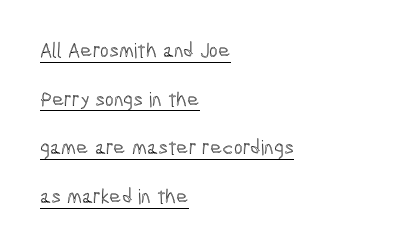
{"italic": "no", "underline": "yes", "align": "left", "line_spacing": "loose", "line_spacing_ratio": 2.32, "letter_spacing": "normal", "letter_spacing_em": 0.0, "glyph_px": 21}
